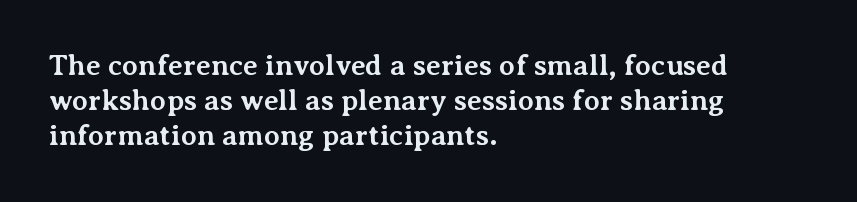
{"serif": "yes", "italic": "no", "bold": "yes", "weight": "bold", "width": "normal", "stroke_contrast": "medium", "x_height": "medium", "monospaced": "no", "underline": "no", "align": "left", "line_spacing_ratio": 1.21, "letter_spacing": "normal", "letter_spacing_em": 0.0, "glyph_px": 29}
